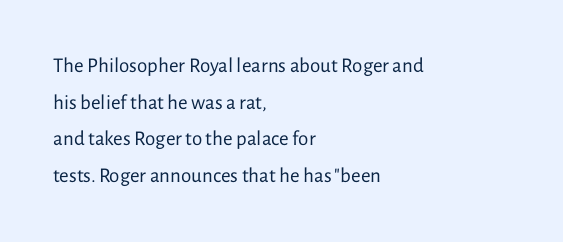
Upright lettering throughout. Unbolded letterforms with no extra heft. Layout note: lines flush left. Compared with typical body copy, the letter spacing here is the same.
